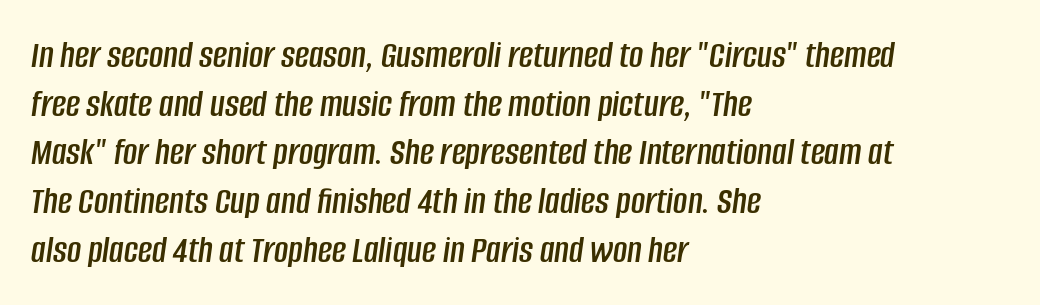
{"italic": "yes", "lean": "right", "slant_degrees": 8, "width": "condensed", "stroke_contrast": "low", "x_height": "large", "monospaced": "no", "underline": "no", "align": "left", "line_spacing": "normal", "line_spacing_ratio": 1.25, "letter_spacing": "normal", "letter_spacing_em": 0.0, "glyph_px": 39}
